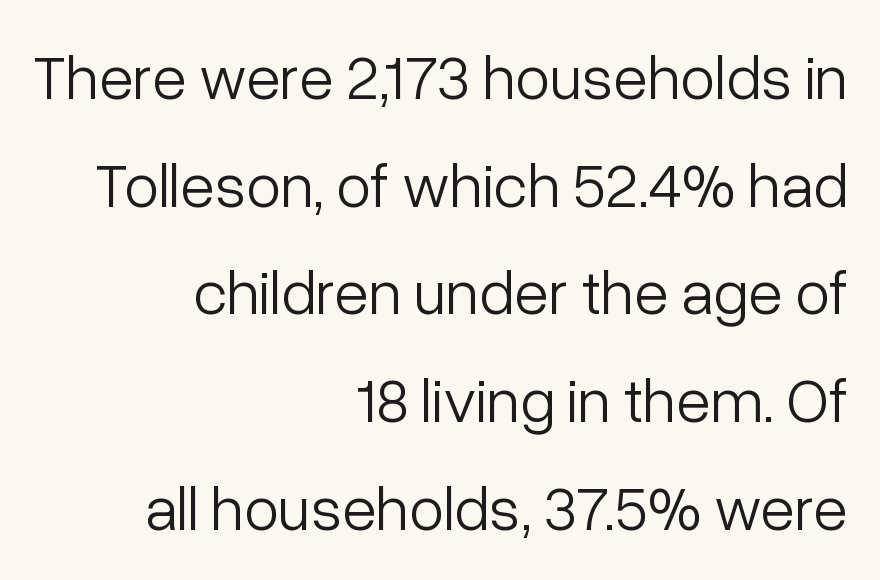
Visually the block forms a straight wall on the right and a jagged coastline on the left. A light-to-regular cut is what we see here. You can tell it's not italic because the verticals are truly vertical. Letters rest on an invisible, unmarked baseline. Nothing sits at the stroke ends, so this counts as sans-serif.
